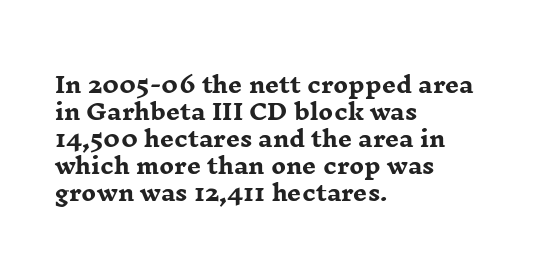
Q: Is the text bold? A: Yes.
Q: Is the text italic (slanted)? A: No, it is upright.
Q: Is the text underlined? A: No.
Q: How is the paragraph aligned? A: Left-aligned.
Q: Is the spacing between letters normal or unusually wide? A: Normal.
